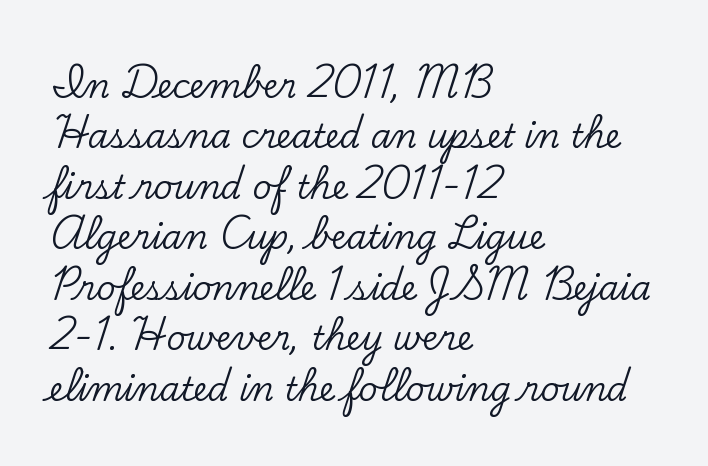
Q: Is the text italic (slanted)? A: Yes.
Q: Is the typeface a serif or a sans-serif typeface? A: Serif.
Q: Is the text underlined? A: No.
Q: How is the paragraph aligned? A: Left-aligned.
Q: Is the spacing between letters normal or unusually wide? A: Normal.
Q: Is the spacing between lines tight, normal or loose? A: Normal.
Q: Width (condensed, normal, or wide)? A: Normal.
Q: Stroke contrast? A: Low.
Q: x-height? A: Small.
Q: Monospaced? A: No.
